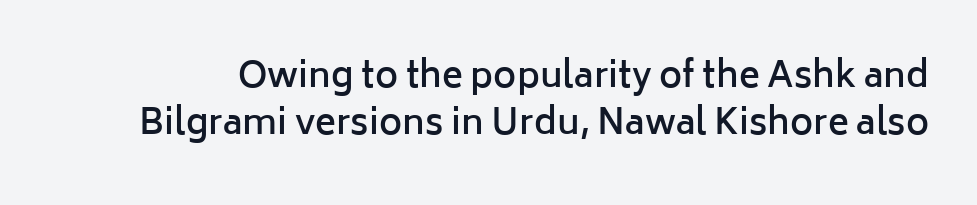
The image shows 35 px semibold sans-serif type, upright; set normal line spacing (1.33x), normal letter spacing, not underlined; low stroke contrast and a medium x-height.
